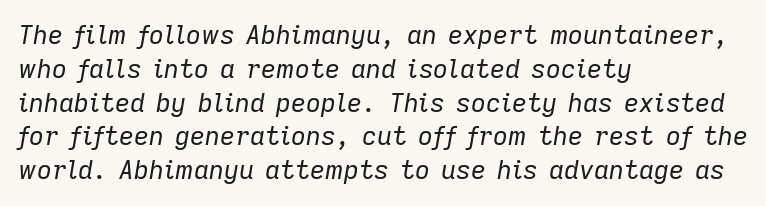
The image shows 26 px text type, italic (leaning right); set left-aligned, normal line spacing (1.3x), normal letter spacing, not underlined.
